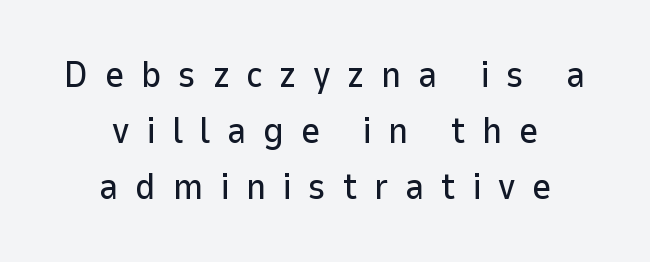
The image shows 37 px sans-serif type, upright; set centered, normal line spacing (1.51x), unusually wide letter spacing (+0.45 em), not underlined; low stroke contrast and a medium x-height.
